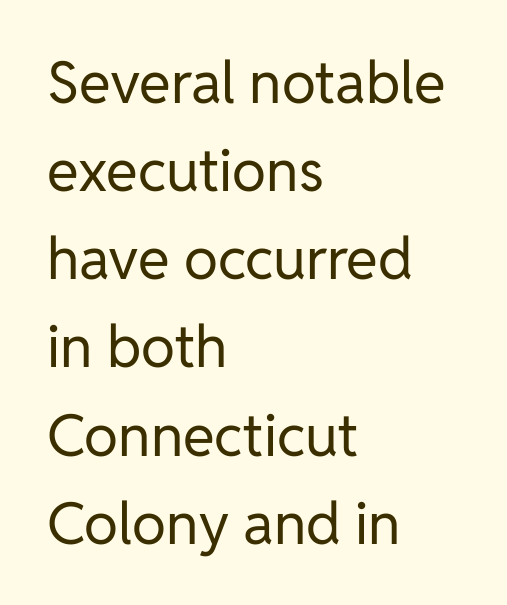
Check where the strokes stop: nothing finishes them off — pure sans. Every stem runs plumb, perpendicular to the baseline. Weight class: somewhere from thin through regular. Students, note that the glyphs here touch the page at normal intervals. The space directly below the letters is spotless.
